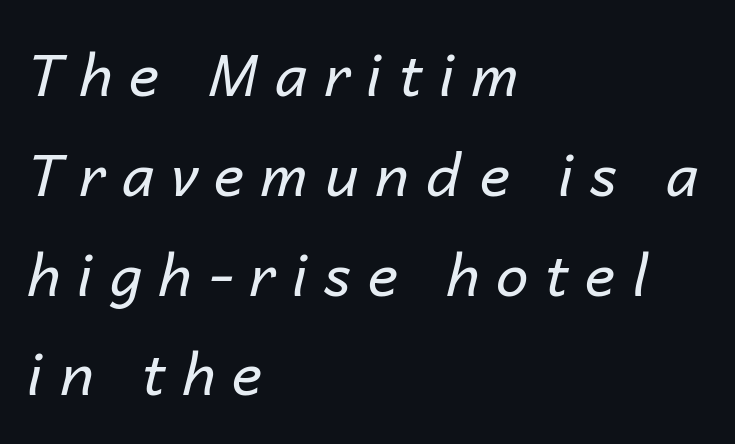
Heaviness? Minimal to ordinary, like unemphasized prose. The passage shown leans; its letterforms are oblique. Character widths vary here, with narrow letters taking less room than wide ones. A student would call this left alignment; a typographer would say flush left, rag right. Quick note: underline off. The face used here is rendered with a markedly widened letterfit.
